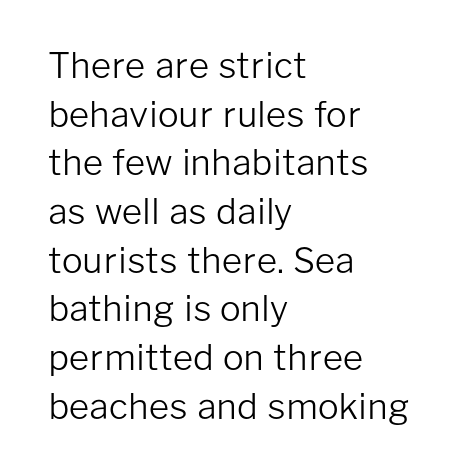
Underlining? Definitely not there. Does the type have serifs? No, each stem ends abruptly. The letters stand upright; this is a roman face. The letters advance in unequal steps, a hallmark of proportional type. The line texture is even and compact thanks to regular tracking. Is the stroke heavy? The answer is a plain regular-or-lighter.
